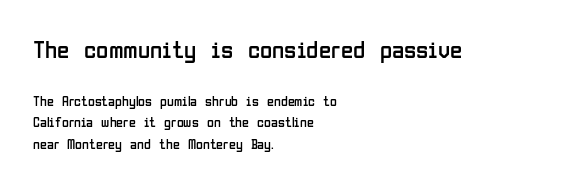
Q: Is the text bold? A: No.
Q: Is the text italic (slanted)? A: No, it is upright.
Q: Is the text underlined? A: No.
Q: How is the paragraph aligned? A: Left-aligned.
Q: Is the spacing between letters normal or unusually wide? A: Normal.
Q: Is the spacing between lines tight, normal or loose? A: Normal.
Q: Which block of text is set in a larger size, the first (top) or the second (bottom)? A: The first (top) one.
